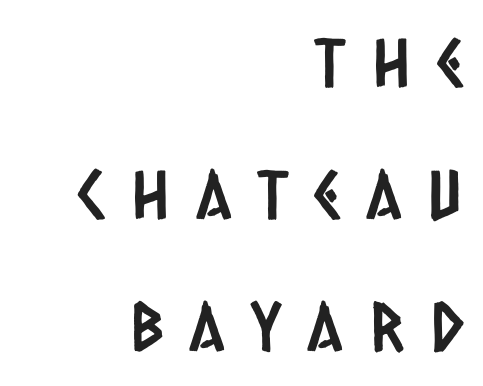
Q: Is the typeface a serif or a sans-serif typeface? A: Sans-serif.
Q: Is the text underlined? A: No.
Q: How is the paragraph aligned? A: Right-aligned.
Q: Is the spacing between letters normal or unusually wide? A: Unusually wide.
Q: Is the spacing between lines tight, normal or loose? A: Loose.
Q: Width (condensed, normal, or wide)? A: Condensed.
Q: Stroke contrast? A: Low.
Q: x-height? A: Large.
Q: Monospaced? A: No.
